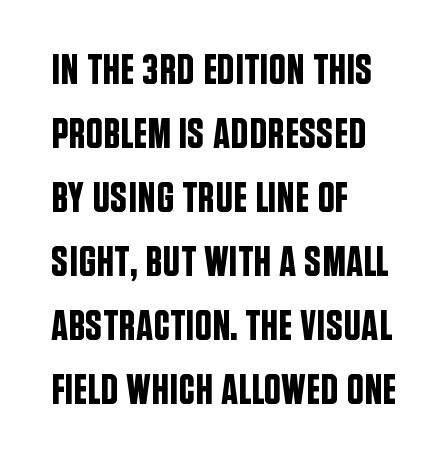
Q: Is the text italic (slanted)? A: No, it is upright.
Q: Is the typeface a serif or a sans-serif typeface? A: Sans-serif.
Q: Is the text underlined? A: No.
Q: How is the paragraph aligned? A: Left-aligned.
Q: Is the spacing between letters normal or unusually wide? A: Normal.
Q: Is the spacing between lines tight, normal or loose? A: Normal.
Q: Width (condensed, normal, or wide)? A: Condensed.
Q: Stroke contrast? A: Low.
Q: x-height? A: Large.
Q: Monospaced? A: No.
